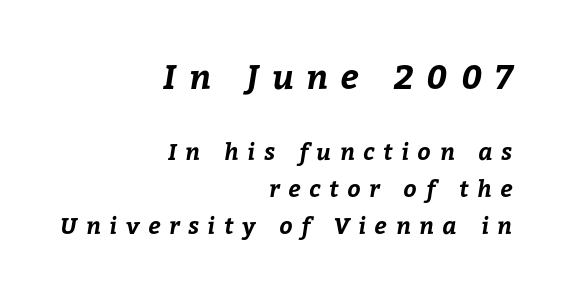
{"bold": "yes", "weight": "bold", "width": "normal", "stroke_contrast": "low", "x_height": "medium", "monospaced": "no", "underline": "no", "align": "right", "line_spacing": "normal", "line_spacing_ratio": 1.61, "letter_spacing": "wide", "letter_spacing_em": 0.38, "larger_block": "first", "size_ratio": 1.48, "glyph_px": 34}
